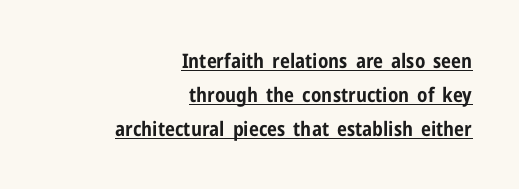
Ascenders rise straight up at ninety degrees. Heavy-handed strokes throughout: this text is bold. Underlined type. Evenly set lines give the paragraph a standard silhouette. The paragraph has a hard right edge and a soft left edge.
